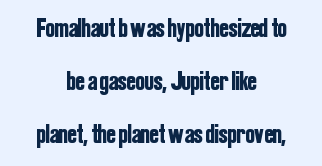
{"italic": "no", "underline": "no", "align": "center", "line_spacing": "loose", "line_spacing_ratio": 1.97, "letter_spacing": "normal", "letter_spacing_em": 0.0, "glyph_px": 27}
